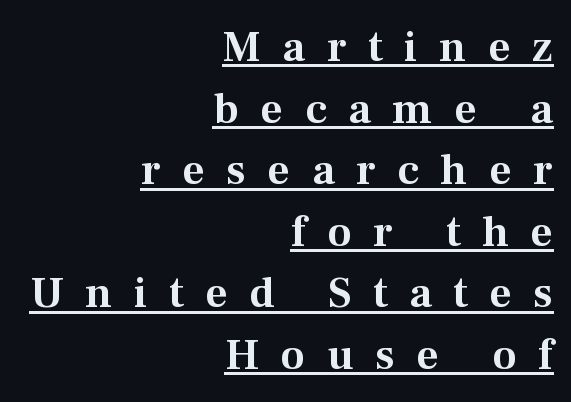
{"serif": "yes", "italic": "no", "width": "normal", "stroke_contrast": "medium", "x_height": "medium", "monospaced": "no", "underline": "yes", "align": "right", "line_spacing": "normal", "line_spacing_ratio": 1.4, "letter_spacing": "wide", "letter_spacing_em": 0.49, "glyph_px": 44}
